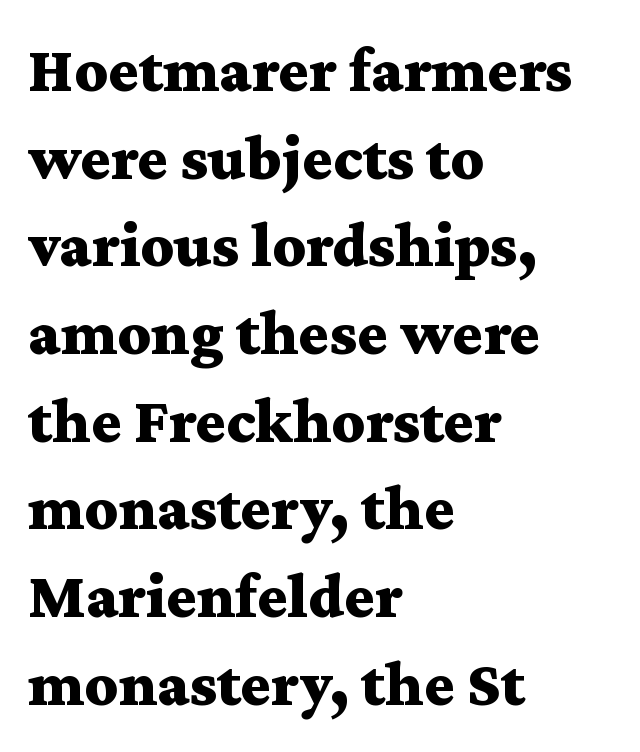
Look at the tracking — it's just the regular setting, nothing added. Glance below the letters and you will spot only blank space. What weight is shown? A full bold with thick strokes. The rows are spaced the way most documents space them.
